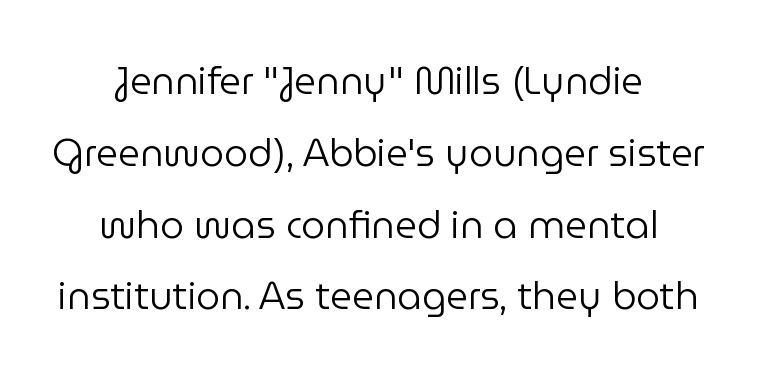
Q: Is the text bold? A: No.
Q: Is the text italic (slanted)? A: No, it is upright.
Q: Is the typeface a serif or a sans-serif typeface? A: Sans-serif.
Q: Is the text underlined? A: No.
Q: Is the spacing between letters normal or unusually wide? A: Normal.
Q: Width (condensed, normal, or wide)? A: Normal.
Q: Stroke contrast? A: Low.
Q: x-height? A: Medium.
Q: Monospaced? A: No.
